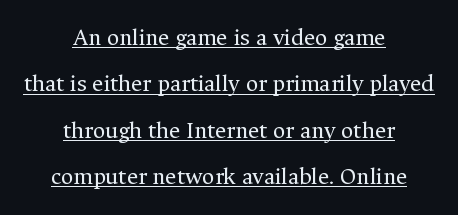
The image shows 24 px text type, upright; set centered, loose line spacing (1.93x), normal letter spacing, underlined.
